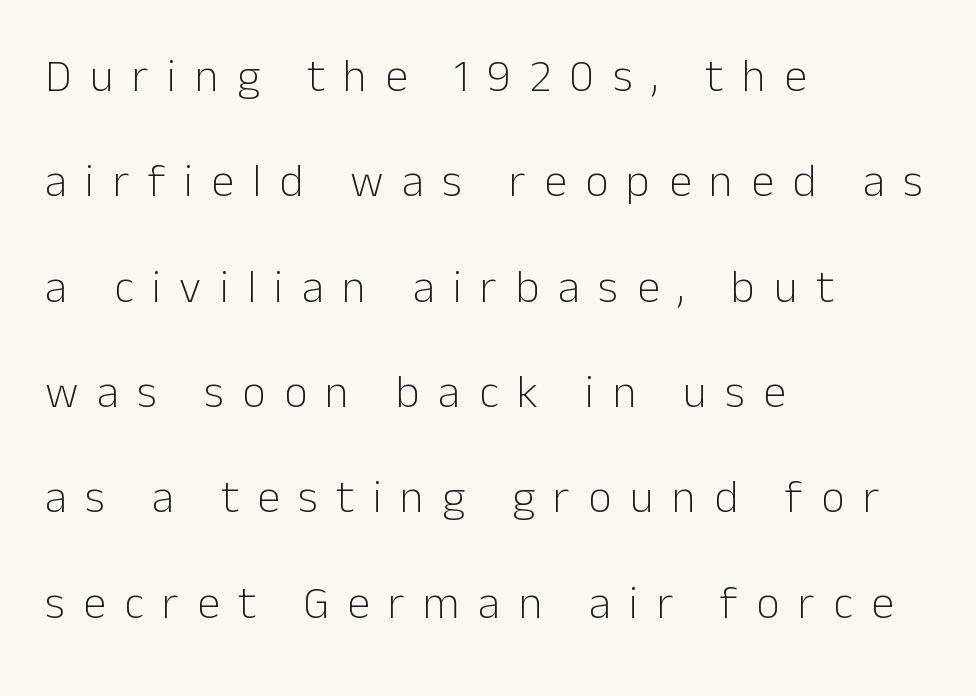
{"serif": "no", "italic": "no", "bold": "no", "weight": "light", "width": "normal", "stroke_contrast": "low", "x_height": "medium", "monospaced": "no", "underline": "no", "align": "left", "line_spacing": "loose", "line_spacing_ratio": 2.29, "letter_spacing": "wide", "letter_spacing_em": 0.4, "glyph_px": 46}
